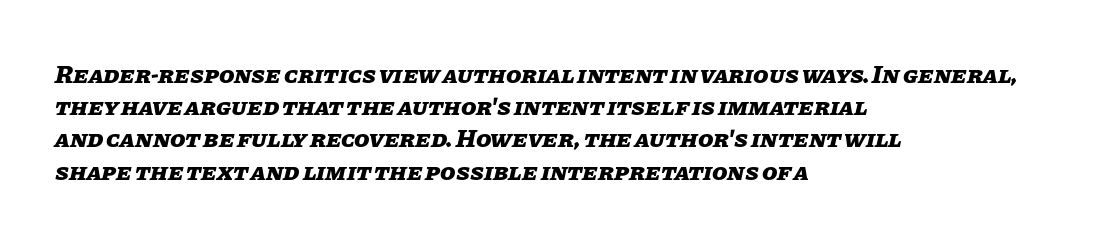
Q: Is the text bold? A: Yes.
Q: Is the text italic (slanted)? A: Yes, it leans right by about 11 degrees.
Q: Is the text underlined? A: No.
Q: How is the paragraph aligned? A: Left-aligned.
Q: Is the spacing between letters normal or unusually wide? A: Normal.
Q: Is the spacing between lines tight, normal or loose? A: Normal.
